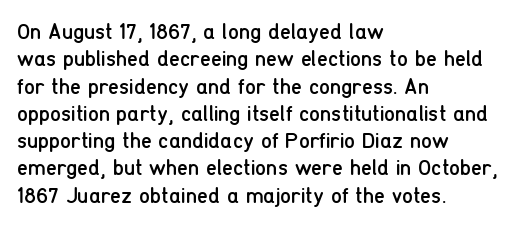
The image shows 22 px text type, upright; set left-aligned, line spacing 1.24x, normal letter spacing, not underlined.
